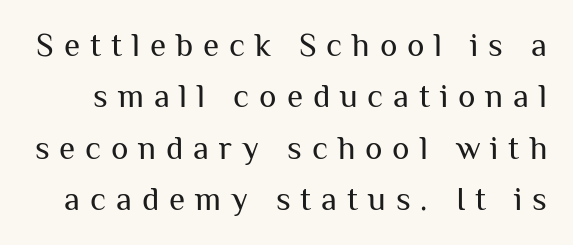
Q: Is the text bold? A: No.
Q: Is the text italic (slanted)? A: No, it is upright.
Q: Is the typeface a serif or a sans-serif typeface? A: Sans-serif.
Q: Is the text underlined? A: No.
Q: Is the spacing between letters normal or unusually wide? A: Unusually wide.
Q: Is the spacing between lines tight, normal or loose? A: Normal.
Q: Width (condensed, normal, or wide)? A: Normal.
Q: Stroke contrast? A: Medium.
Q: x-height? A: Medium.
Q: Monospaced? A: No.
